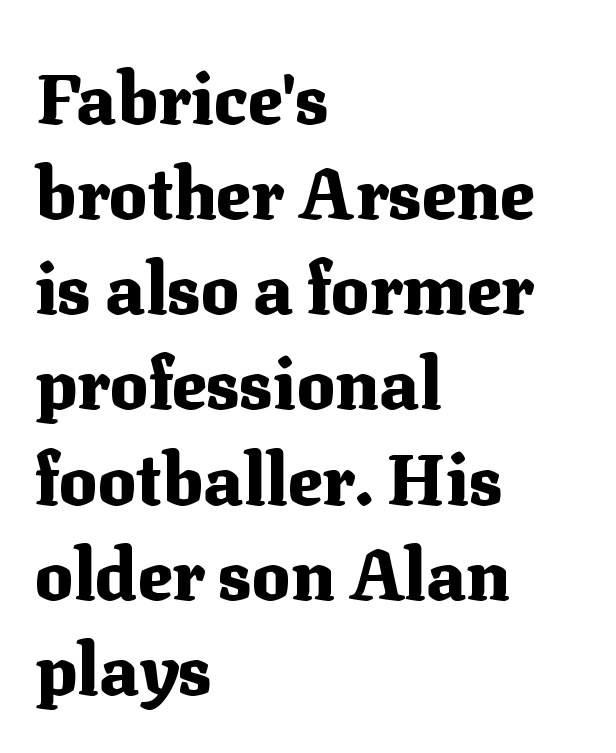
{"serif": "yes", "italic": "no", "bold": "yes", "weight": "heavy", "width": "normal", "stroke_contrast": "medium", "x_height": "medium", "monospaced": "no", "underline": "no", "align": "left", "line_spacing": "normal", "line_spacing_ratio": 1.34, "letter_spacing": "normal", "letter_spacing_em": 0.0, "glyph_px": 71}
